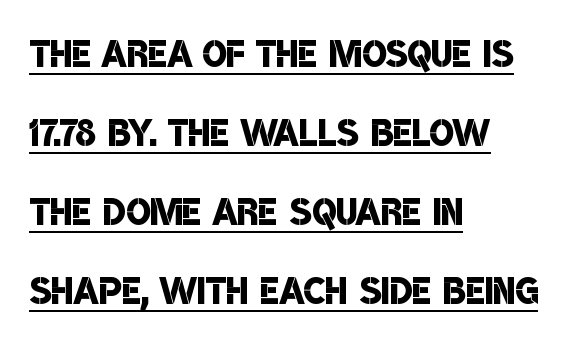
The image shows 51 px semibold, condensed sans-serif type; set left-aligned, normal line spacing (1.55x), normal letter spacing, underlined; low stroke contrast and a large x-height.
